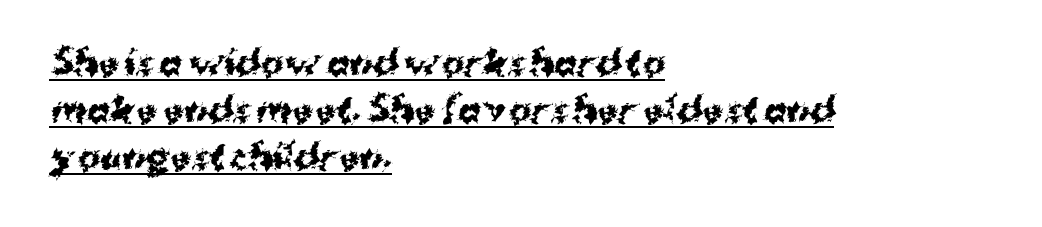
Each glyph is drawn with heavy, bold strokes. Observe the ordinary spacing: letters are neighbours, not strangers. To sum up the face: it is a sans, with no serifs. This sample keeps an unexceptional amount of space between lines. These lines are set flush left with a ragged right edge.
